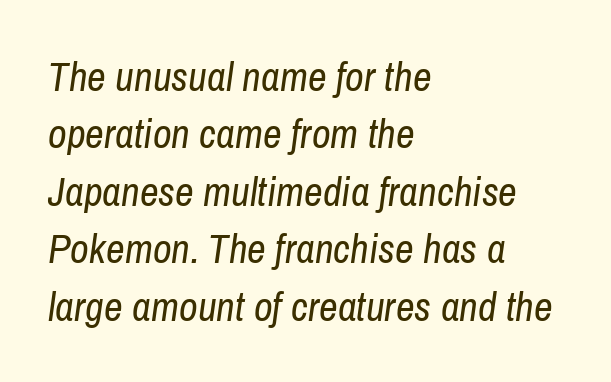
The image shows 41 px regular-weight, condensed type, italic (leaning right); set left-aligned, normal line spacing (1.4x), normal letter spacing, not underlined; low stroke contrast and a medium x-height.
